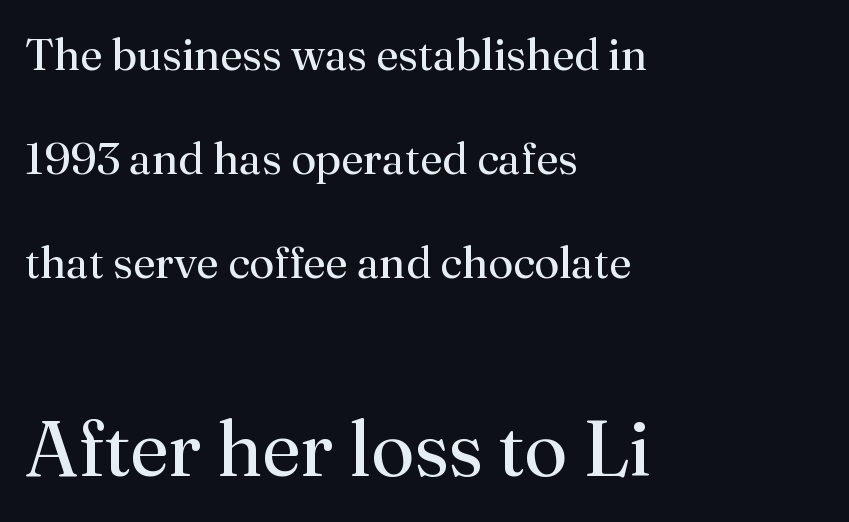
Q: Is the text bold? A: No.
Q: Is the text italic (slanted)? A: No, it is upright.
Q: Is the typeface a serif or a sans-serif typeface? A: Serif.
Q: Is the text underlined? A: No.
Q: How is the paragraph aligned? A: Left-aligned.
Q: Is the spacing between letters normal or unusually wide? A: Normal.
Q: Is the spacing between lines tight, normal or loose? A: Loose.
Q: Which block of text is set in a larger size, the first (top) or the second (bottom)? A: The second (bottom) one.
Q: Width (condensed, normal, or wide)? A: Normal.
Q: Stroke contrast? A: Medium.
Q: x-height? A: Small.
Q: Monospaced? A: No.
